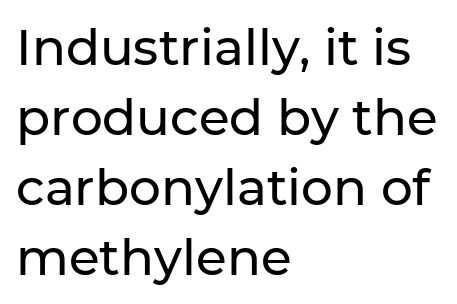
The image shows 50 px sans-serif type, upright; set left-aligned, normal line spacing (1.4x), normal letter spacing, not underlined; low stroke contrast and a medium x-height.
